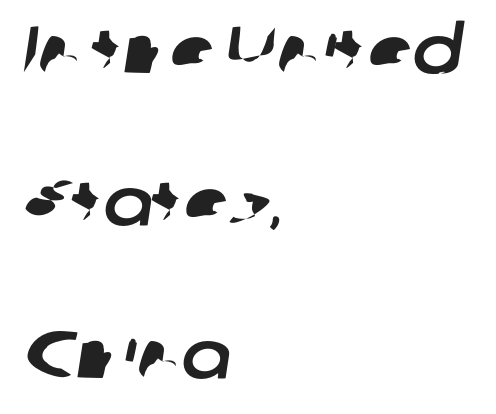
The image shows 66 px sans-serif type; set left-aligned, loose line spacing (2.31x), normal letter spacing, not underlined; low stroke contrast and a medium x-height.
